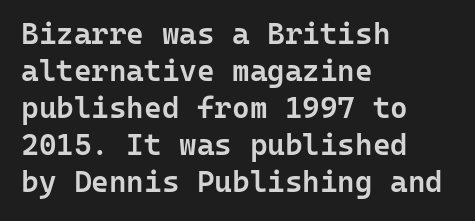
Standard letterfit; no display-style spreading of the glyphs. This is the regular roman posture of the typeface. Is the type bold? Partly — it's a semibold, heavier than regular but not fully bold. The strip under each line holds only bare page. Layout note: lines flush left.
